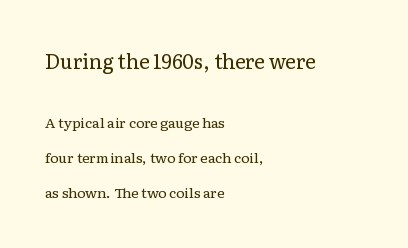
{"italic": "no", "bold": "no", "underline": "no", "align": "left", "line_spacing": "loose", "line_spacing_ratio": 2.5, "letter_spacing": "normal", "letter_spacing_em": 0.0, "larger_block": "first", "size_ratio": 1.43, "glyph_px": 20}
